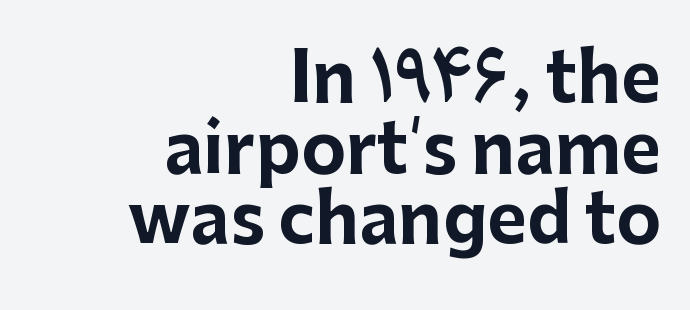
{"serif": "no", "italic": "no", "bold": "yes", "weight": "bold", "width": "normal", "stroke_contrast": "low", "x_height": "medium", "monospaced": "no", "underline": "no", "align": "right", "line_spacing": "tight", "line_spacing_ratio": 1.04, "letter_spacing": "normal", "letter_spacing_em": 0.0, "glyph_px": 68}
